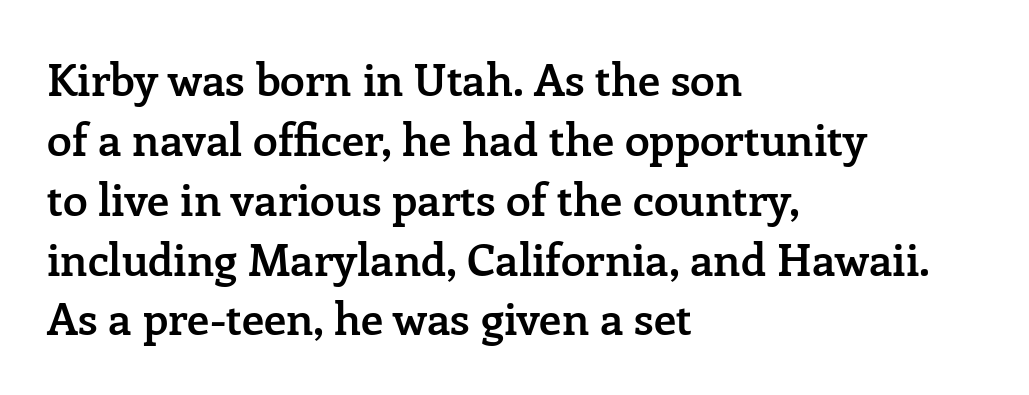
Q: Is the text bold? A: Semi-bold.
Q: Is the text italic (slanted)? A: No, it is upright.
Q: Is the typeface a serif or a sans-serif typeface? A: Serif.
Q: Is the text underlined? A: No.
Q: How is the paragraph aligned? A: Left-aligned.
Q: Is the spacing between letters normal or unusually wide? A: Normal.
Q: Is the spacing between lines tight, normal or loose? A: Normal.
Q: Width (condensed, normal, or wide)? A: Normal.
Q: Stroke contrast? A: Low.
Q: x-height? A: Medium.
Q: Monospaced? A: No.
